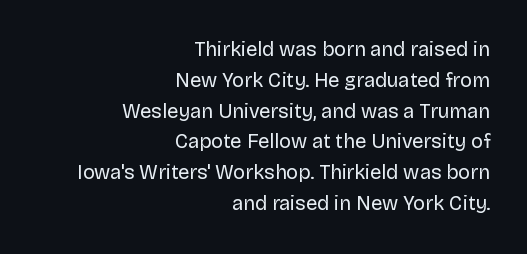
Q: Is the text bold? A: No.
Q: Is the text italic (slanted)? A: No, it is upright.
Q: Is the text underlined? A: No.
Q: How is the paragraph aligned? A: Right-aligned.
Q: Is the spacing between letters normal or unusually wide? A: Normal.
Q: Is the spacing between lines tight, normal or loose? A: Normal.
